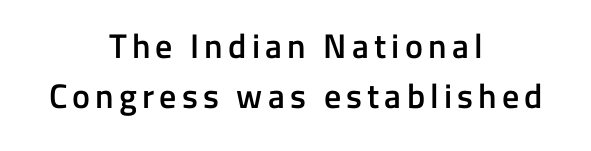
Q: Is the text bold? A: Semi-bold.
Q: Is the text italic (slanted)? A: No, it is upright.
Q: Is the typeface a serif or a sans-serif typeface? A: Sans-serif.
Q: Is the text underlined? A: No.
Q: How is the paragraph aligned? A: Centered.
Q: Is the spacing between lines tight, normal or loose? A: Normal.
Q: Width (condensed, normal, or wide)? A: Normal.
Q: Stroke contrast? A: Low.
Q: x-height? A: Medium.
Q: Monospaced? A: No.
